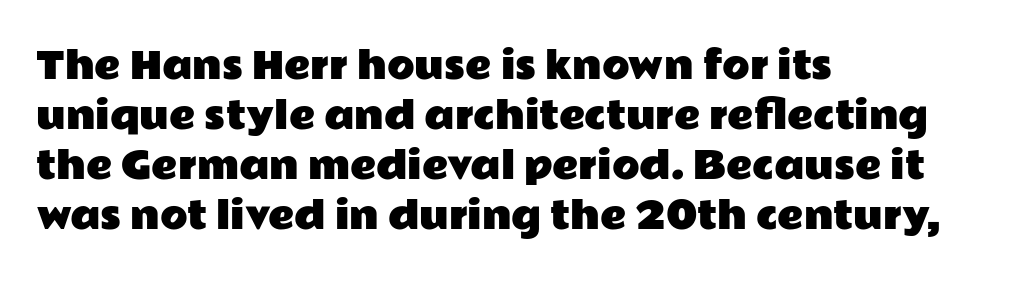
{"serif": "no", "italic": "no", "width": "wide", "stroke_contrast": "low", "x_height": "medium", "monospaced": "no", "underline": "no", "align": "left", "line_spacing": "normal", "line_spacing_ratio": 1.39, "letter_spacing": "normal", "letter_spacing_em": 0.0, "glyph_px": 36}
